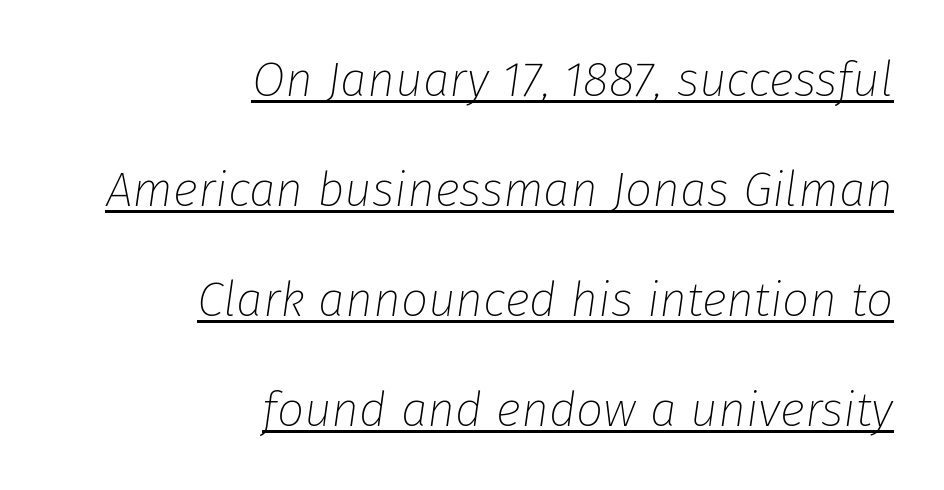
{"italic": "yes", "lean": "right", "slant_degrees": 8, "bold": "no", "weight": "thin", "width": "normal", "stroke_contrast": "low", "x_height": "medium", "monospaced": "no", "underline": "yes", "align": "right", "line_spacing": "loose", "line_spacing_ratio": 2.29, "letter_spacing": "normal", "letter_spacing_em": 0.0, "glyph_px": 48}
